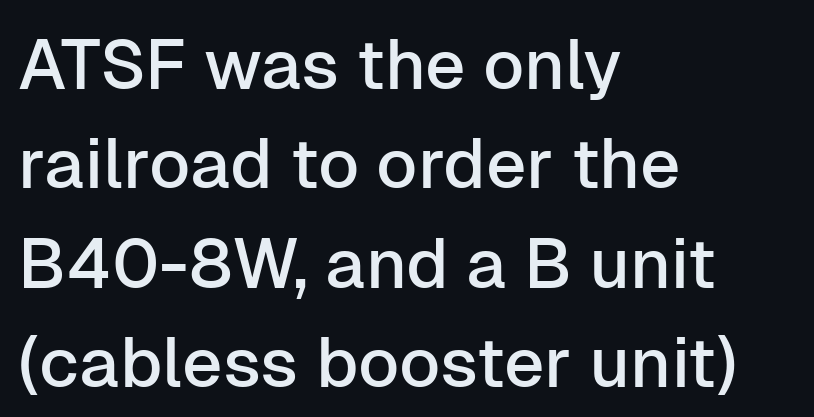
Ordinary non-slanted type is in use. One-word summary of the alignment: left. Vertically, the passage feels balanced, rows spaced as you'd expect. This sample has the flowing, uneven cadence of proportional lettering. These lines are composed in type without serifs. Clear beneath every line of the passage.
